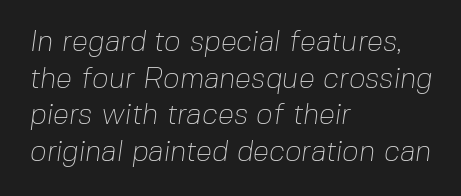
The image shows 29 px thin sans-serif type; set left-aligned, normal line spacing (1.26x), normal letter spacing, not underlined; low stroke contrast and a medium x-height.
